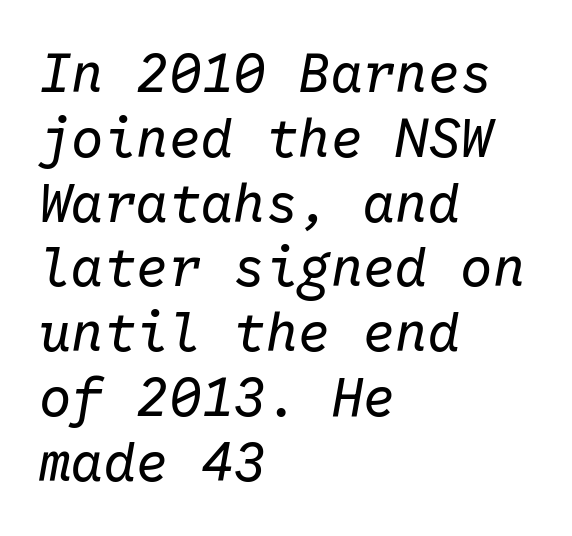
You could call the tracking neutral — neither tight nor loose. The rendering uses typewriter-style spacing with identical character cells. Line beginnings align vertically; line endings do not. A quiet, ordinary-to-light weight characterises the typeface. Slanted lettering throughout. Plain, unruled lines of type.
